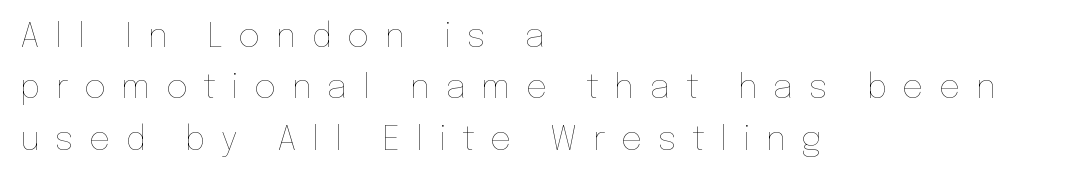
The image shows 34 px thin type, upright; set left-aligned, normal line spacing (1.51x), unusually wide letter spacing (+0.45 em), not underlined; low stroke contrast and a medium x-height.
